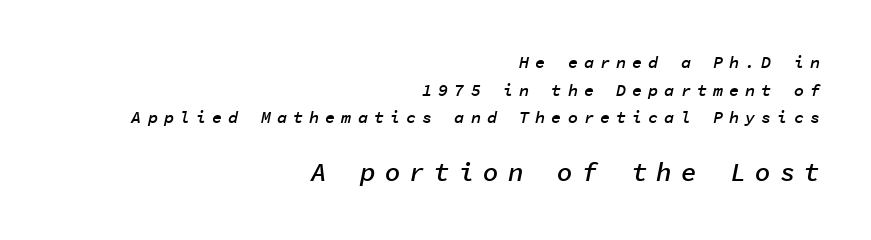
{"italic": "yes", "lean": "right", "slant_degrees": 11, "bold": "semi", "underline": "no", "align": "right", "line_spacing": "normal", "line_spacing_ratio": 1.63, "letter_spacing": "wide", "letter_spacing_em": 0.35, "larger_block": "second", "size_ratio": 1.53, "glyph_px": 26}
